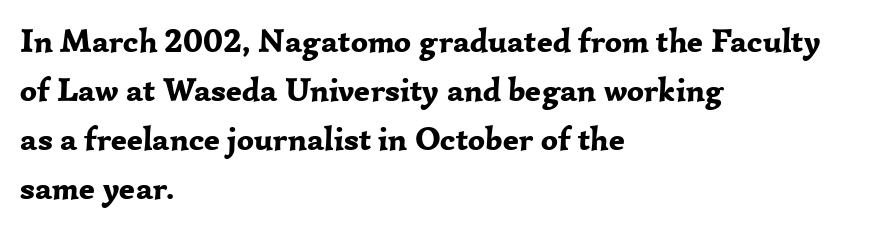
Q: Is the text bold? A: Yes.
Q: Is the text italic (slanted)? A: No, it is upright.
Q: Is the typeface a serif or a sans-serif typeface? A: Serif.
Q: Is the text underlined? A: No.
Q: How is the paragraph aligned? A: Left-aligned.
Q: Is the spacing between letters normal or unusually wide? A: Normal.
Q: Is the spacing between lines tight, normal or loose? A: Normal.
Q: Width (condensed, normal, or wide)? A: Normal.
Q: Stroke contrast? A: Low.
Q: x-height? A: Medium.
Q: Monospaced? A: No.
